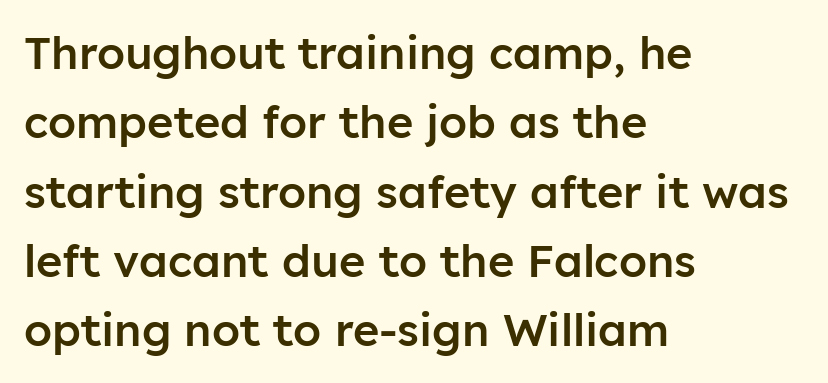
Q: Is the text bold? A: Semi-bold.
Q: Is the text italic (slanted)? A: No, it is upright.
Q: Is the typeface a serif or a sans-serif typeface? A: Sans-serif.
Q: Is the text underlined? A: No.
Q: How is the paragraph aligned? A: Left-aligned.
Q: Is the spacing between letters normal or unusually wide? A: Normal.
Q: Is the spacing between lines tight, normal or loose? A: Normal.
Q: Width (condensed, normal, or wide)? A: Normal.
Q: Stroke contrast? A: Low.
Q: x-height? A: Medium.
Q: Monospaced? A: No.
